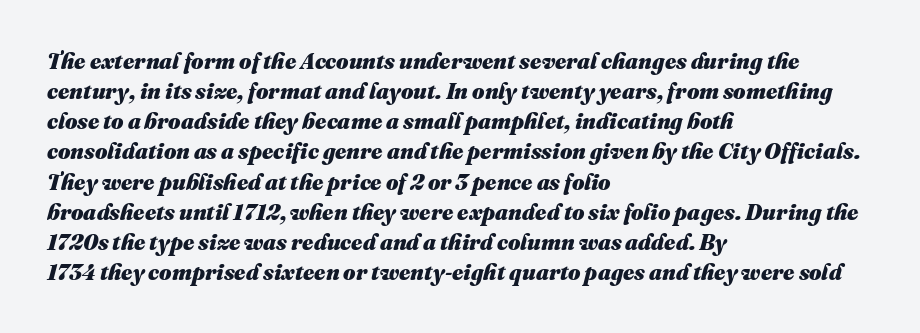
Q: Is the text bold? A: Yes.
Q: Is the text italic (slanted)? A: Yes, it leans right by about 16 degrees.
Q: Is the text underlined? A: No.
Q: How is the paragraph aligned? A: Left-aligned.
Q: Is the spacing between letters normal or unusually wide? A: Normal.
Q: Is the spacing between lines tight, normal or loose? A: Normal.
